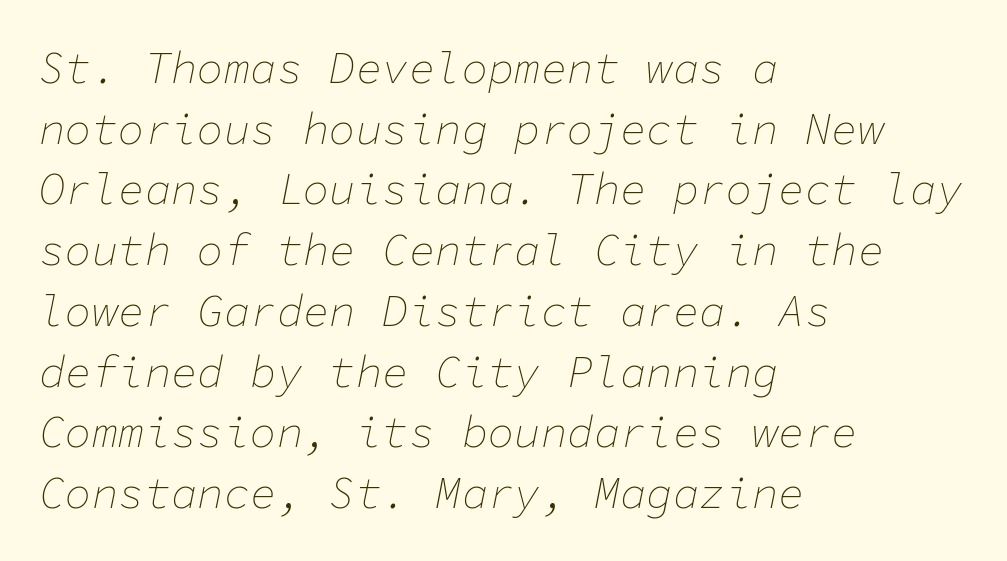
The face used here is monospaced, like something from a code editor. Is the stroke heavy? The answer is a plain regular-or-lighter. Only glyphs here, with clear space below each row. Observe the ordinary spacing: letters are neighbours, not strangers.
